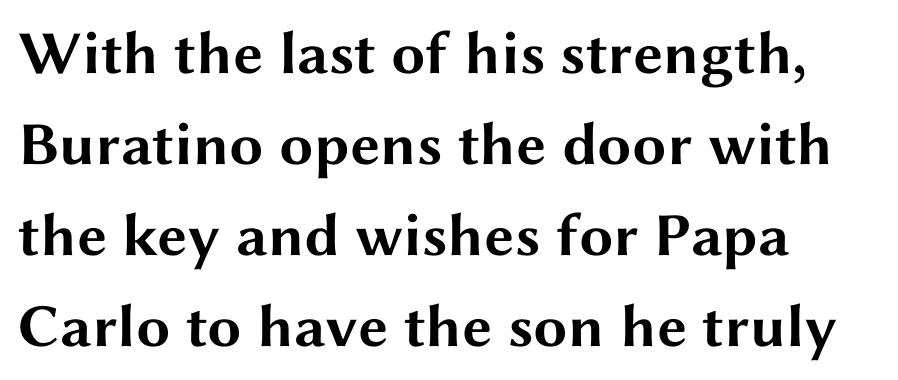
Q: Is the text bold? A: Yes.
Q: Is the text italic (slanted)? A: No, it is upright.
Q: Is the typeface a serif or a sans-serif typeface? A: Sans-serif.
Q: Is the text underlined? A: No.
Q: How is the paragraph aligned? A: Left-aligned.
Q: Is the spacing between letters normal or unusually wide? A: Normal.
Q: Is the spacing between lines tight, normal or loose? A: Normal.
Q: Width (condensed, normal, or wide)? A: Wide.
Q: Stroke contrast? A: Medium.
Q: x-height? A: Medium.
Q: Monospaced? A: No.
